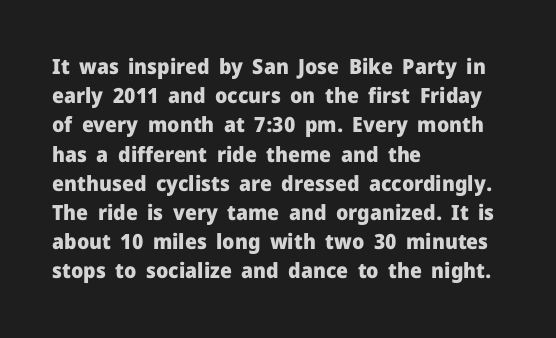
{"italic": "no", "bold": "yes", "underline": "no", "align": "left", "line_spacing": "normal", "line_spacing_ratio": 1.39, "letter_spacing": "normal", "letter_spacing_em": 0.0, "glyph_px": 21}
